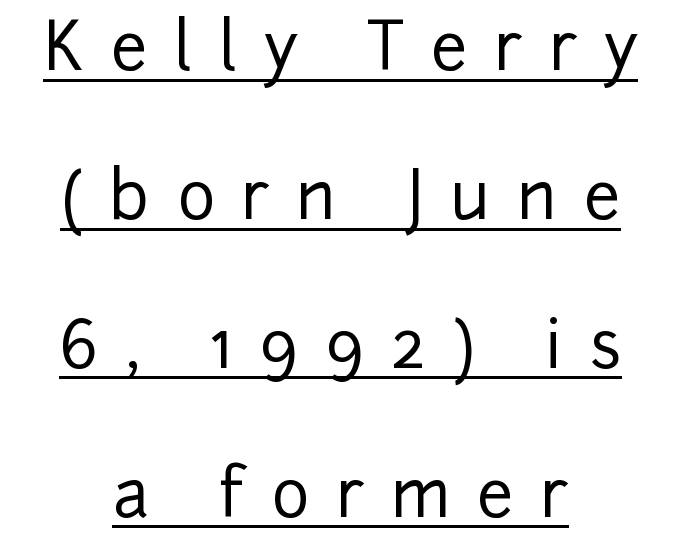
{"serif": "no", "italic": "no", "width": "normal", "stroke_contrast": "low", "x_height": "medium", "monospaced": "no", "underline": "yes", "align": "center", "line_spacing": "loose", "line_spacing_ratio": 2.29, "letter_spacing": "wide", "letter_spacing_em": 0.41, "glyph_px": 65}
